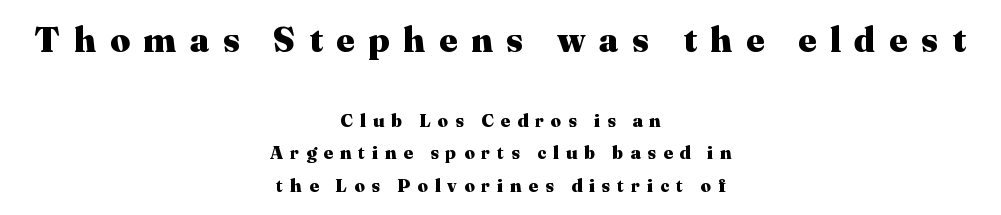
The image shows 35 px heavy serif type, upright; set centered, line spacing 1.82x, unusually wide letter spacing (+0.39 em), not underlined; the first (top) block is 1.94x larger; medium stroke contrast and a medium x-height.
